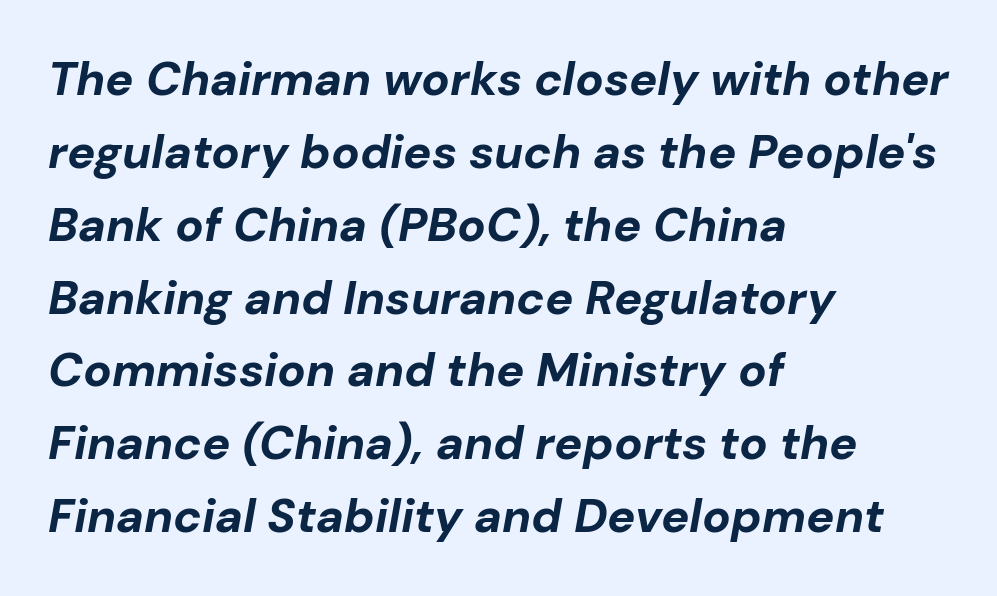
{"italic": "yes", "lean": "right", "slant_degrees": 10, "bold": "yes", "weight": "bold", "width": "normal", "stroke_contrast": "low", "x_height": "medium", "monospaced": "no", "underline": "no", "align": "left", "line_spacing": "normal", "line_spacing_ratio": 1.55, "letter_spacing": "normal", "letter_spacing_em": 0.0, "glyph_px": 47}
